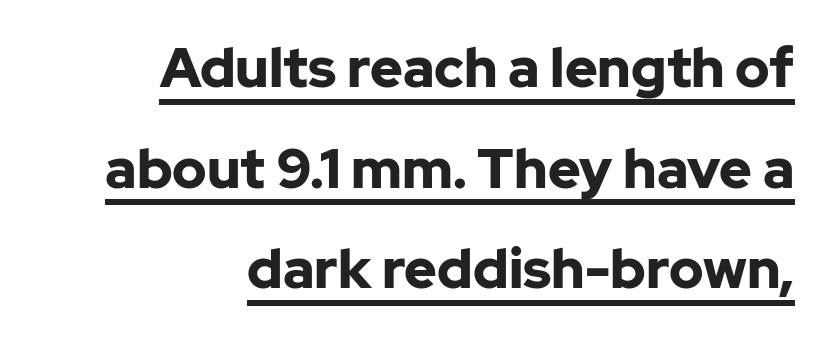
Bold? Absolutely — the strokes are thick and heavy. Alignment: flush right. Caption: standard tracking, unaltered. Here the designer chose a conventional face with non-uniform glyph widths.
